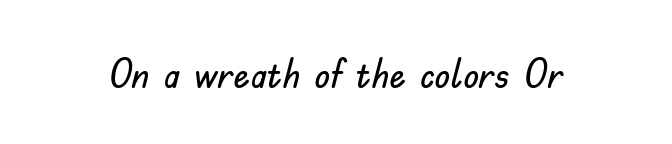
Q: Is the text italic (slanted)? A: Yes.
Q: Is the typeface a serif or a sans-serif typeface? A: Sans-serif.
Q: Is the text underlined? A: No.
Q: Is the spacing between letters normal or unusually wide? A: Normal.
Q: Width (condensed, normal, or wide)? A: Normal.
Q: Stroke contrast? A: Low.
Q: x-height? A: Small.
Q: Monospaced? A: No.
